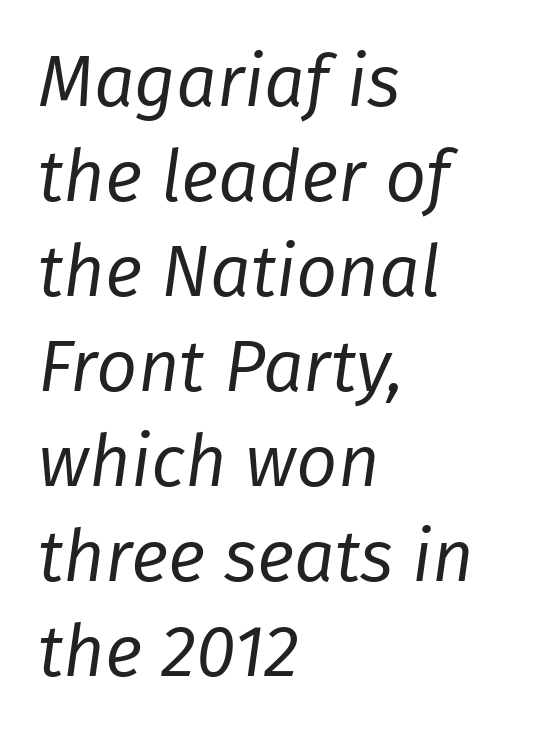
The passage shown leans; its letterforms are oblique. Summary of vertical rhythm: regular, with standard interline spacing. Here the glyphs are tracked normally, forming tight word shapes. Stem width sits at or under what a default text font uses. Letters rest on an invisible, unmarked baseline. The face used here is proportionally spaced, like ordinary book or web type.
